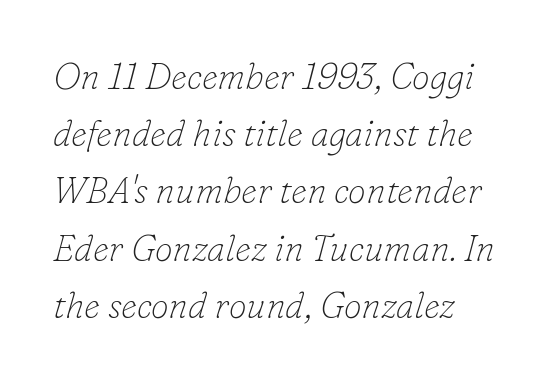
Quick note: interline space is typical. Beneath every word, the page is bare. Nobody touched the tracking dial on this one. This is serif lettering, the kind often seen in printed books.
